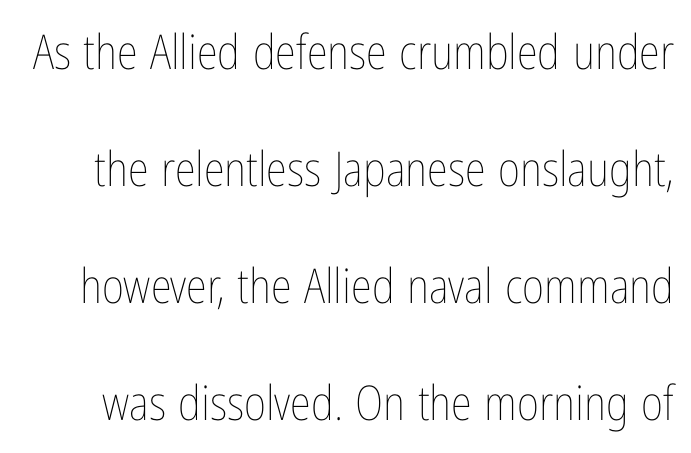
Q: Is the text bold? A: No.
Q: Is the text italic (slanted)? A: No, it is upright.
Q: Is the text underlined? A: No.
Q: Is the spacing between letters normal or unusually wide? A: Normal.
Q: Is the spacing between lines tight, normal or loose? A: Loose.
Q: Width (condensed, normal, or wide)? A: Condensed.
Q: Stroke contrast? A: Low.
Q: x-height? A: Medium.
Q: Monospaced? A: No.
